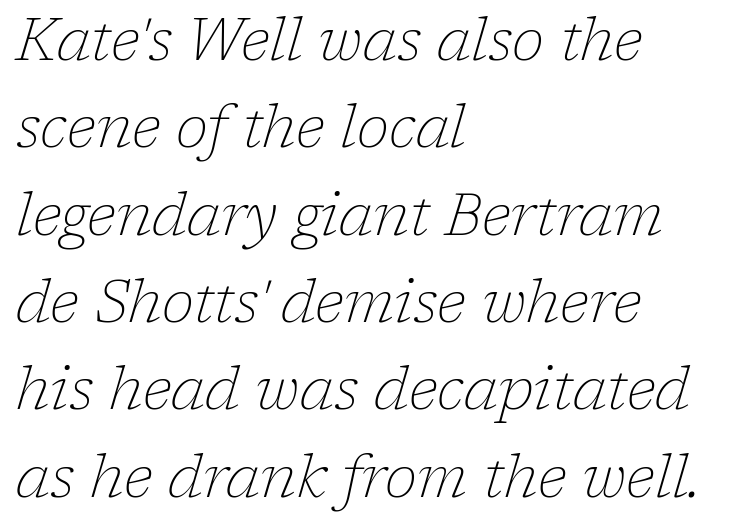
{"serif": "yes", "italic": "yes", "lean": "right", "slant_degrees": 17, "bold": "no", "weight": "thin", "width": "normal", "stroke_contrast": "low", "x_height": "medium", "monospaced": "no", "underline": "no", "align": "left", "line_spacing": "normal", "line_spacing_ratio": 1.48, "letter_spacing": "normal", "letter_spacing_em": 0.0, "glyph_px": 59}
